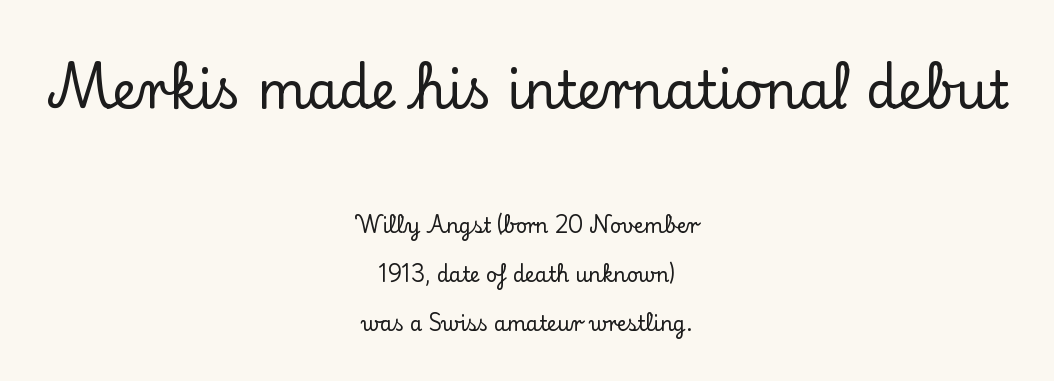
This sample trades compactness for vertical openness between lines. This is serif lettering, the kind often seen in printed books. Bigger letters appear in the top chunk; the bottom chunk is reduced. Glyph-to-glyph distance matches everyday printed text. This sample has the flowing, uneven cadence of proportional lettering.
